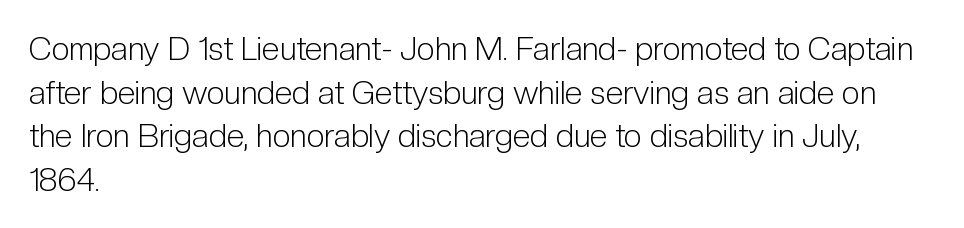
Q: Is the text bold? A: No.
Q: Is the text italic (slanted)? A: No, it is upright.
Q: Is the typeface a serif or a sans-serif typeface? A: Sans-serif.
Q: Is the text underlined? A: No.
Q: How is the paragraph aligned? A: Left-aligned.
Q: Is the spacing between letters normal or unusually wide? A: Normal.
Q: Is the spacing between lines tight, normal or loose? A: Normal.
Q: Width (condensed, normal, or wide)? A: Condensed.
Q: Stroke contrast? A: Low.
Q: x-height? A: Medium.
Q: Monospaced? A: No.
